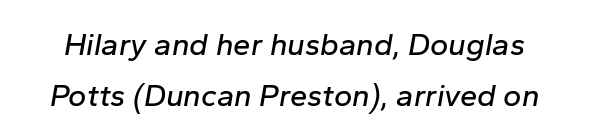
Q: Is the text italic (slanted)? A: Yes, it leans right by about 10 degrees.
Q: Is the text underlined? A: No.
Q: Is the spacing between letters normal or unusually wide? A: Normal.
Q: Is the spacing between lines tight, normal or loose? A: Normal.
Q: Width (condensed, normal, or wide)? A: Normal.
Q: Stroke contrast? A: Low.
Q: x-height? A: Medium.
Q: Monospaced? A: No.
